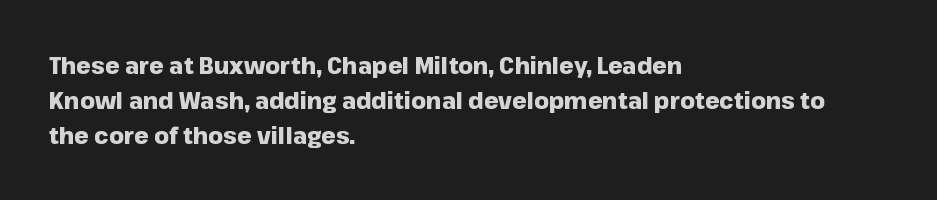
The image shows 23 px bold type, upright; set left-aligned, normal line spacing (1.52x), normal letter spacing, not underlined.
